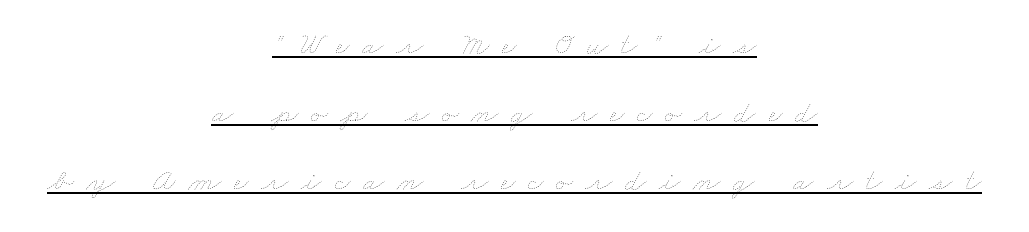
{"bold": "no", "weight": "thin", "width": "wide", "stroke_contrast": "low", "x_height": "small", "monospaced": "no", "underline": "yes", "align": "center", "line_spacing": "loose", "line_spacing_ratio": 2.19, "letter_spacing": "wide", "letter_spacing_em": 0.41, "glyph_px": 31}
